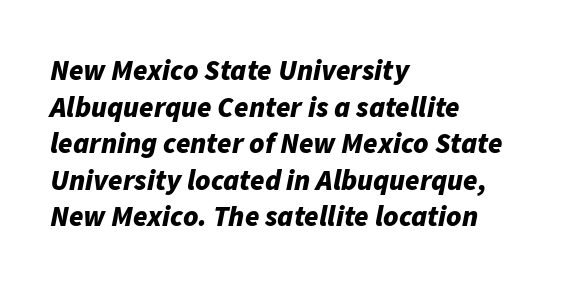
Q: Is the text bold? A: Yes.
Q: Is the text italic (slanted)? A: Yes, it leans right by about 11 degrees.
Q: Is the text underlined? A: No.
Q: How is the paragraph aligned? A: Left-aligned.
Q: Is the spacing between letters normal or unusually wide? A: Normal.
Q: Is the spacing between lines tight, normal or loose? A: Normal.
Q: Width (condensed, normal, or wide)? A: Normal.
Q: Stroke contrast? A: Low.
Q: x-height? A: Medium.
Q: Monospaced? A: No.
